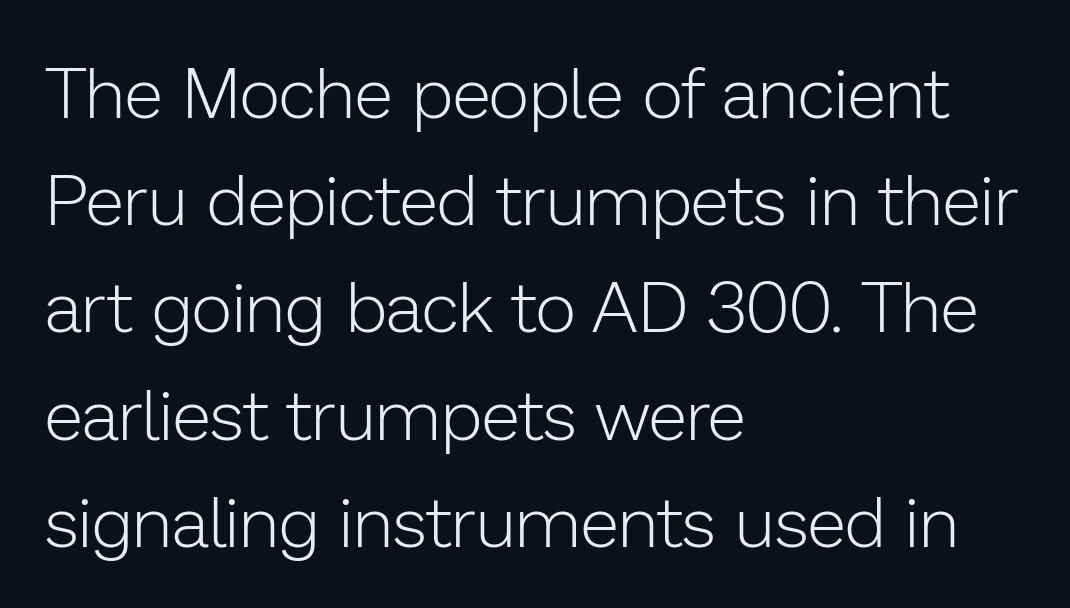
{"serif": "no", "italic": "no", "bold": "no", "weight": "light", "width": "normal", "stroke_contrast": "low", "x_height": "medium", "monospaced": "no", "underline": "no", "align": "left", "line_spacing": "normal", "line_spacing_ratio": 1.51, "letter_spacing": "normal", "letter_spacing_em": 0.0, "glyph_px": 71}
